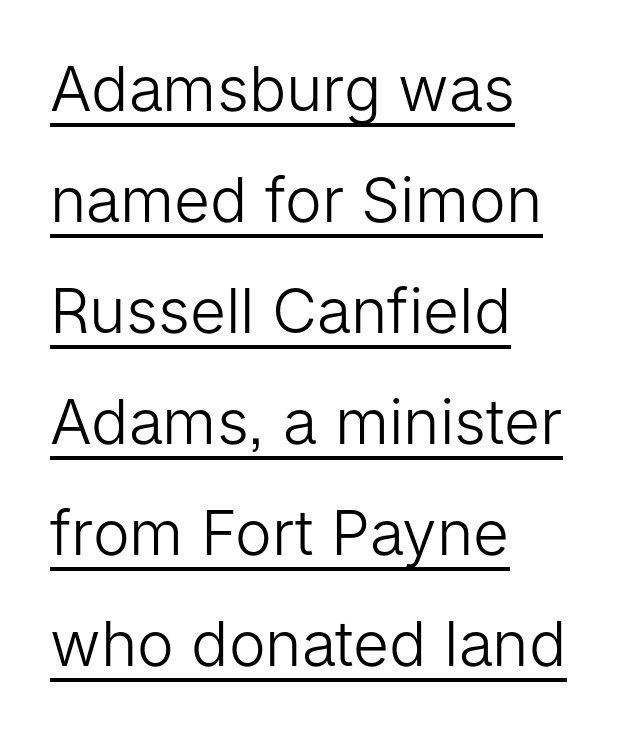
{"serif": "no", "italic": "no", "bold": "no", "weight": "light", "width": "normal", "stroke_contrast": "low", "x_height": "medium", "monospaced": "no", "underline": "yes", "align": "left", "line_spacing_ratio": 1.79, "letter_spacing": "normal", "letter_spacing_em": 0.0, "glyph_px": 62}
